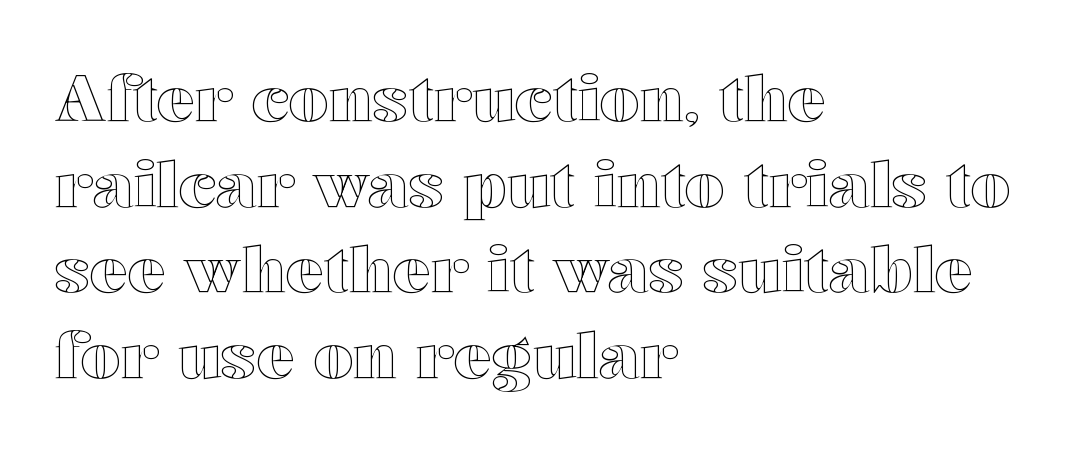
{"italic": "no", "width": "wide", "x_height": "medium", "monospaced": "no", "underline": "no", "align": "left", "line_spacing": "normal", "line_spacing_ratio": 1.36, "letter_spacing": "normal", "letter_spacing_em": 0.0, "glyph_px": 63}
